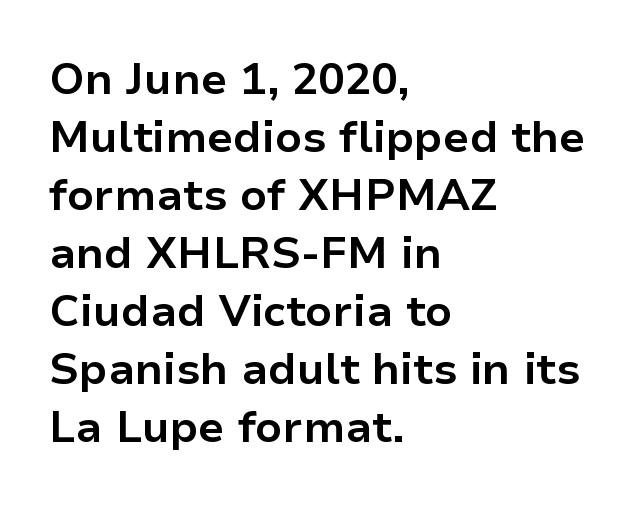
Do the letters lean? They stand straight. Think of a printed novel: that variable character pitch is what you see here. The line texture is even and compact thanks to regular tracking. Is there much room between lines? A standard amount, neither cramped nor airy. Horizontally, the lines are justified to the leading edge only. Is the type bold? Yes — the strokes are clearly thick and heavy.
